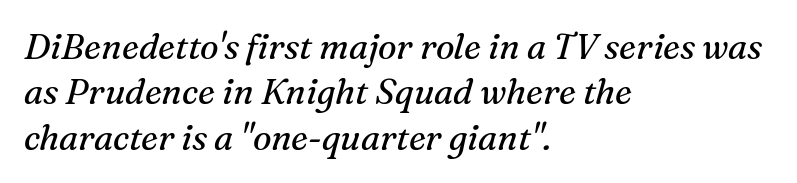
{"serif": "yes", "italic": "yes", "lean": "right", "slant_degrees": 16, "bold": "no", "weight": "regular", "width": "normal", "stroke_contrast": "medium", "x_height": "medium", "monospaced": "no", "underline": "no", "align": "left", "line_spacing": "normal", "line_spacing_ratio": 1.3, "letter_spacing": "normal", "letter_spacing_em": 0.0, "glyph_px": 35}
